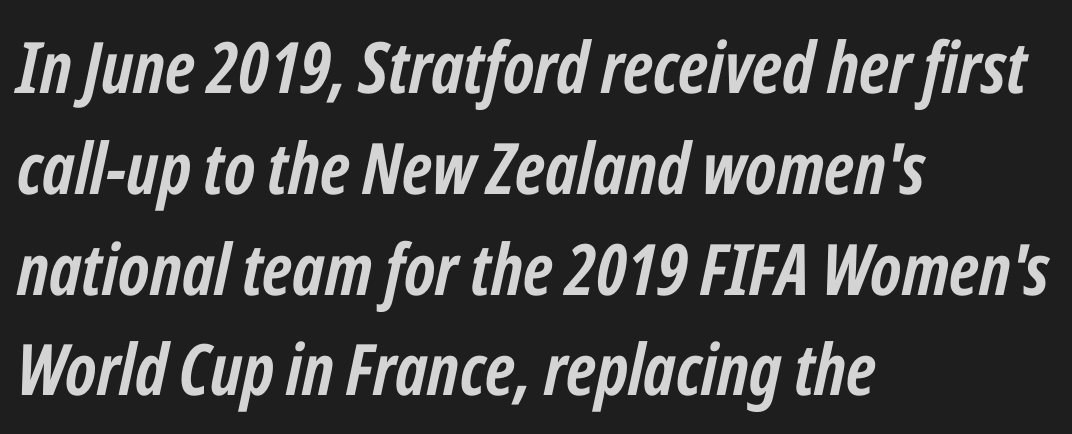
The image shows 71 px semibold, condensed type, italic (leaning right); set left-aligned, normal line spacing (1.42x), normal letter spacing, not underlined; low stroke contrast and a medium x-height.
